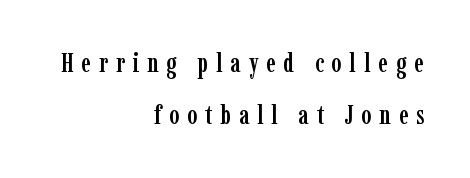
The typography opts for an upright posture over an oblique one. Glyph-to-glyph distance is far greater than everyday printed text. The glyphs are unaccompanied by any horizontal stroke below them. Summary of vertical rhythm: relaxed, with wide interline spacing. A flush-right, rag-left setting is used for this passage.
